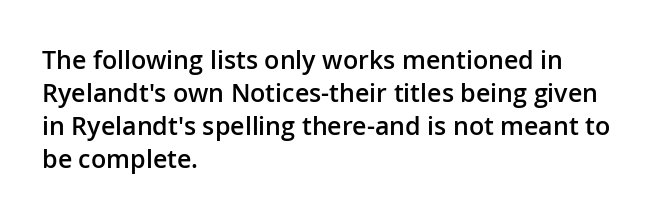
{"italic": "no", "bold": "semi", "underline": "no", "align": "left", "line_spacing": "normal", "line_spacing_ratio": 1.32, "letter_spacing": "normal", "letter_spacing_em": 0.0, "glyph_px": 25}
